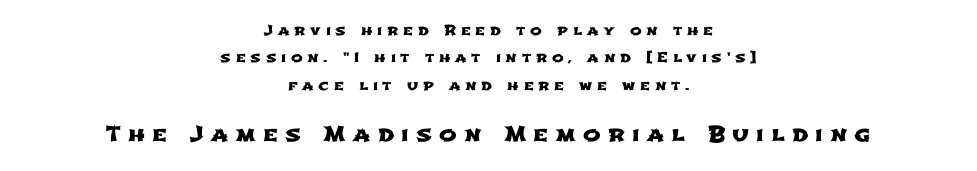
The image shows 21 px text type; set centered, loose line spacing (1.96x), unusually wide letter spacing (+0.34 em), not underlined; the second (bottom) block is 1.5x larger.
